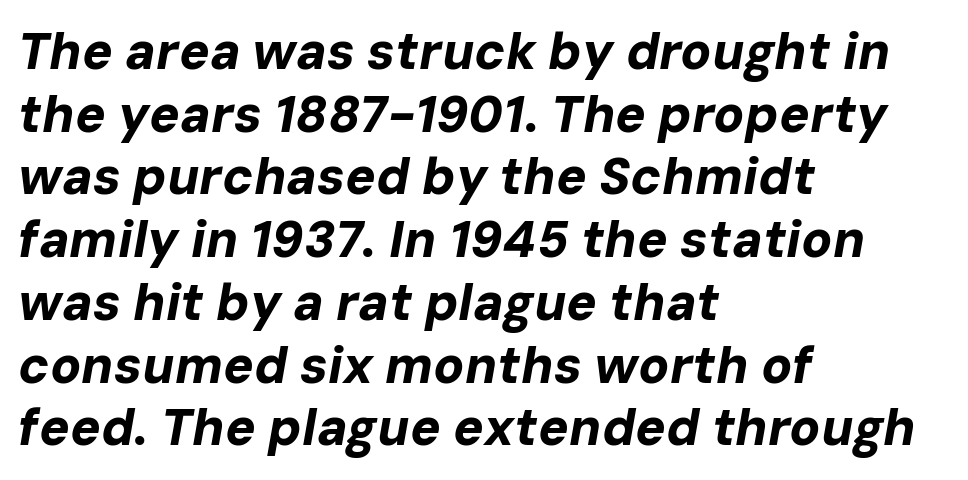
The image shows 51 px bold type, italic (leaning right); set left-aligned, line spacing 1.23x, normal letter spacing, not underlined; low stroke contrast and a medium x-height.
